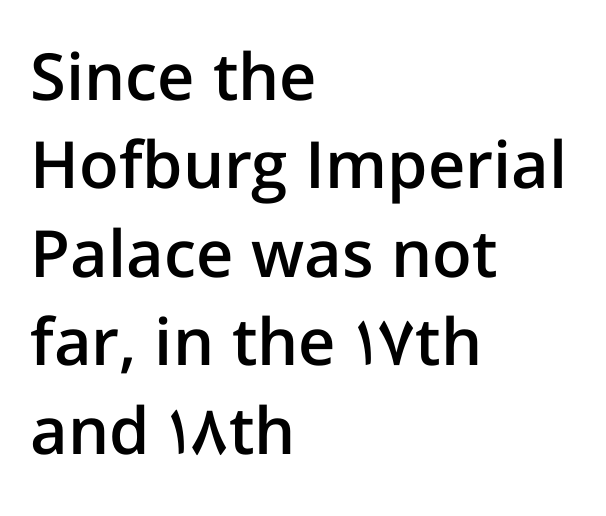
Q: Is the text bold? A: Semi-bold.
Q: Is the text italic (slanted)? A: No, it is upright.
Q: Is the typeface a serif or a sans-serif typeface? A: Sans-serif.
Q: Is the text underlined? A: No.
Q: How is the paragraph aligned? A: Left-aligned.
Q: Is the spacing between letters normal or unusually wide? A: Normal.
Q: Is the spacing between lines tight, normal or loose? A: Normal.
Q: Width (condensed, normal, or wide)? A: Normal.
Q: Stroke contrast? A: Low.
Q: x-height? A: Medium.
Q: Monospaced? A: No.
